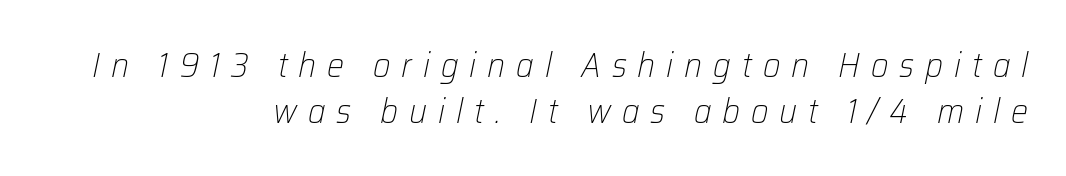
{"italic": "yes", "lean": "right", "slant_degrees": 12, "bold": "no", "weight": "light", "width": "normal", "stroke_contrast": "low", "x_height": "medium", "monospaced": "no", "underline": "no", "align": "right", "line_spacing": "normal", "line_spacing_ratio": 1.35, "letter_spacing": "wide", "letter_spacing_em": 0.32, "glyph_px": 34}
